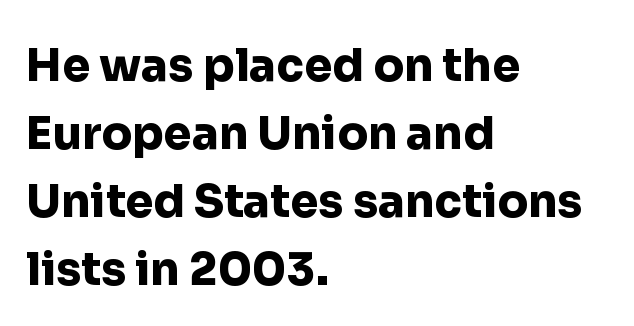
The image shows 45 px heavy sans-serif type, upright; set left-aligned, normal line spacing (1.51x), normal letter spacing, not underlined; low stroke contrast and a medium x-height.
